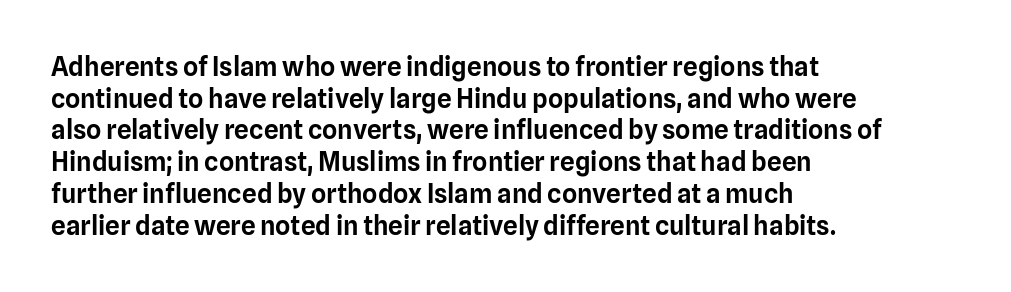
The lettering stays uniformly vertical, giving the passage a roman look. The baseline area is clear. The setting favours the left margin, as ordinary paragraphs usually do. These lines keep a tight, regular rhythm from letter to letter.
